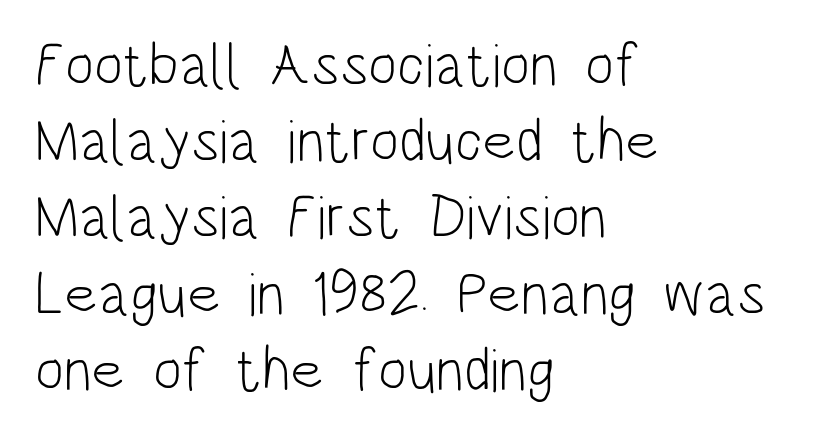
Character widths vary here, with narrow letters taking less room than wide ones. In terms of posture, this sample is upright. Ink coverage per letter is moderate at most. Honestly, there is no underline to notice here at all.
